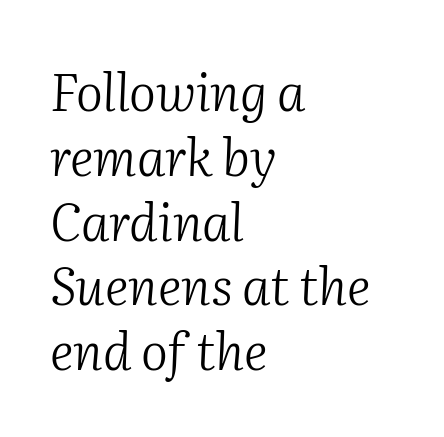
Designer's note — italics engaged. Line starts are locked; line ends wander. Is this a fixed-width face? No — the glyphs have proportional, varying widths. The letters look calm and open, with moderate or lighter stems. Students, observe: this is what conventionally led text looks like. The rendering shows small feet on the letterforms — a serif design.
